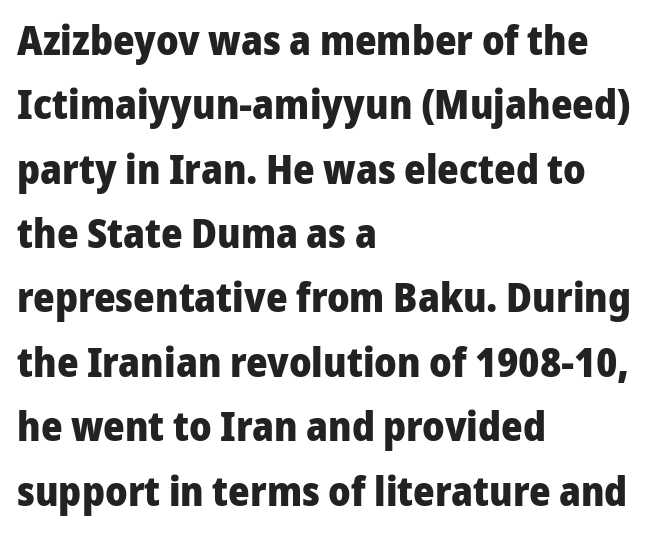
Q: Is the text bold? A: Yes.
Q: Is the text italic (slanted)? A: No, it is upright.
Q: Is the typeface a serif or a sans-serif typeface? A: Sans-serif.
Q: Is the text underlined? A: No.
Q: How is the paragraph aligned? A: Left-aligned.
Q: Is the spacing between letters normal or unusually wide? A: Normal.
Q: Is the spacing between lines tight, normal or loose? A: Normal.
Q: Width (condensed, normal, or wide)? A: Normal.
Q: Stroke contrast? A: Low.
Q: x-height? A: Medium.
Q: Monospaced? A: No.
